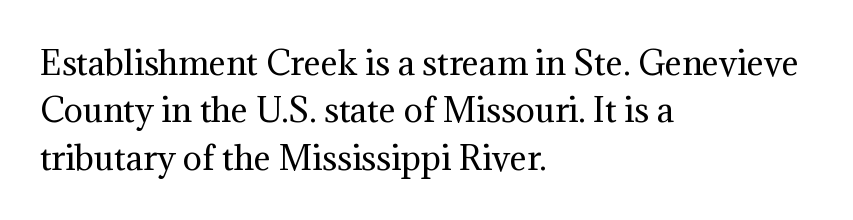
The image shows 32 px regular-weight serif type, upright; set left-aligned, normal line spacing (1.48x), normal letter spacing, not underlined; medium stroke contrast and a medium x-height.
